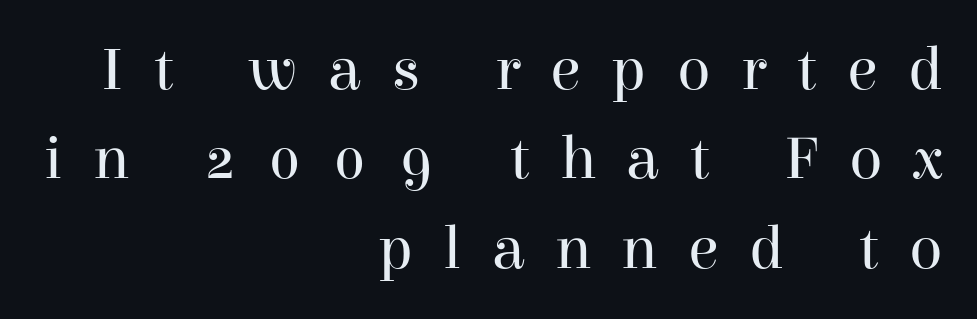
This is roman type, the default non-slanted kind. Here the designer chose a conventional face with non-uniform glyph widths. Descenders hang freely into open space. The line texture is sparse and dotted thanks to wide tracking. Successive baselines arrive at the customary interval.
